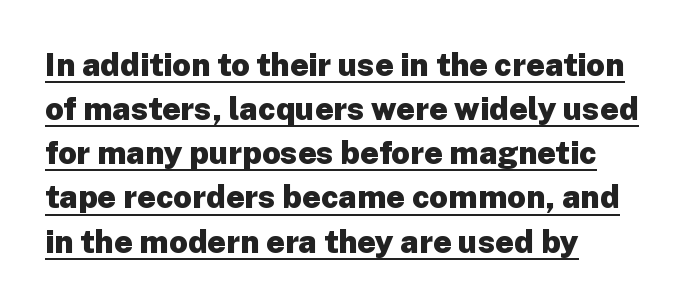
The image shows 32 px heavy sans-serif type, upright; set left-aligned, normal line spacing (1.38x), normal letter spacing, underlined; low stroke contrast and a medium x-height.
